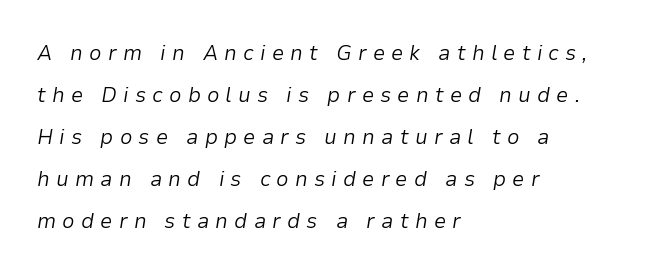
These lines were composed using italics. Is the stroke heavy? The answer is a plain regular-or-lighter. The tracking jumps out immediately: characters are airy and widely separated. Honestly, the rows look like they've been pulled way apart.
